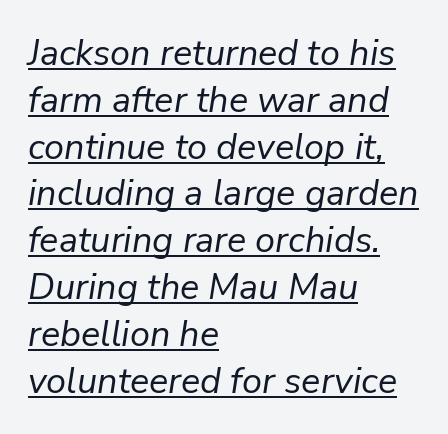
The image shows 36 px regular-weight type, italic (leaning right); set left-aligned, normal line spacing (1.3x), normal letter spacing, underlined; low stroke contrast and a medium x-height.
